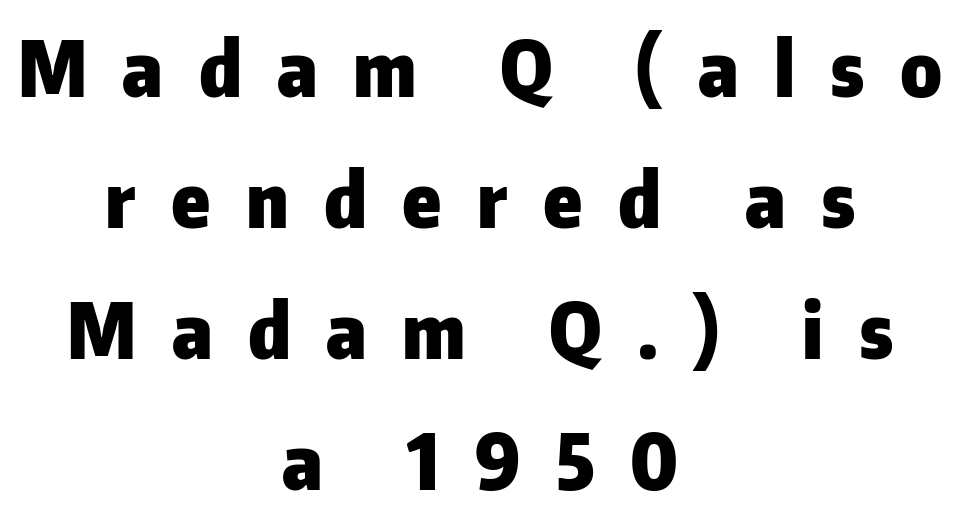
Q: Is the text bold? A: Yes.
Q: Is the text italic (slanted)? A: No, it is upright.
Q: Is the typeface a serif or a sans-serif typeface? A: Sans-serif.
Q: Is the text underlined? A: No.
Q: How is the paragraph aligned? A: Centered.
Q: Is the spacing between letters normal or unusually wide? A: Unusually wide.
Q: Is the spacing between lines tight, normal or loose? A: Normal.
Q: Width (condensed, normal, or wide)? A: Normal.
Q: Stroke contrast? A: Low.
Q: x-height? A: Medium.
Q: Monospaced? A: No.
